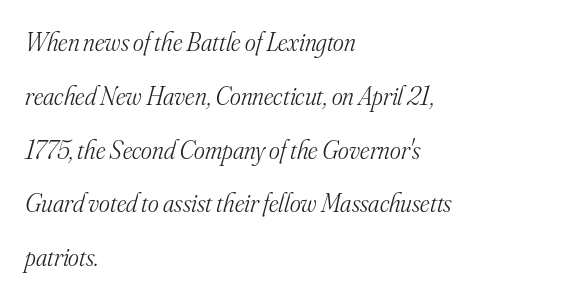
The image shows 26 px text type, italic (leaning right); set left-aligned, loose line spacing (2.07x), normal letter spacing, not underlined.
